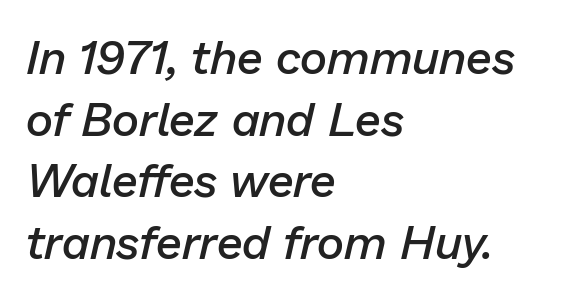
{"italic": "yes", "lean": "right", "slant_degrees": 13, "bold": "semi", "weight": "semibold", "width": "normal", "stroke_contrast": "low", "x_height": "medium", "monospaced": "no", "underline": "no", "align": "left", "line_spacing": "normal", "line_spacing_ratio": 1.31, "letter_spacing": "normal", "letter_spacing_em": 0.0, "glyph_px": 47}
